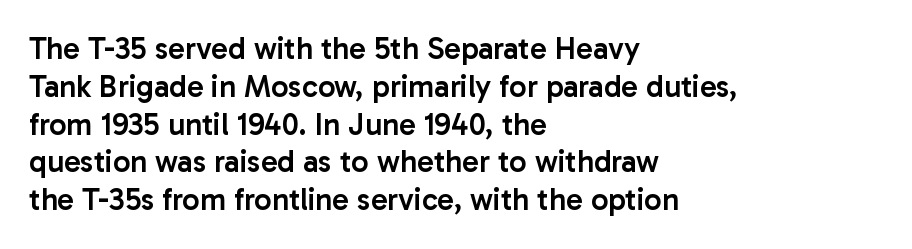
The image shows 31 px semibold sans-serif type, upright; set left-aligned, line spacing 1.22x, normal letter spacing, not underlined; low stroke contrast and a medium x-height.
